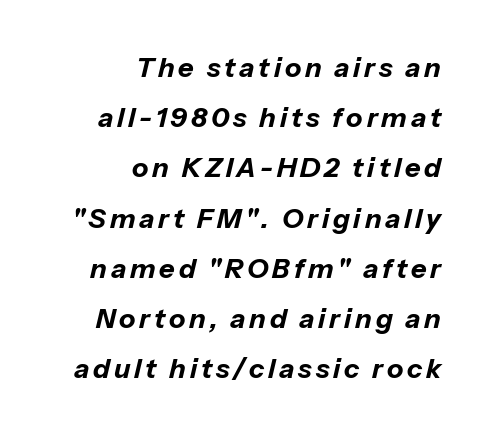
{"italic": "yes", "lean": "right", "slant_degrees": 13, "bold": "yes", "underline": "no", "align": "right", "line_spacing_ratio": 1.86, "glyph_px": 27}
